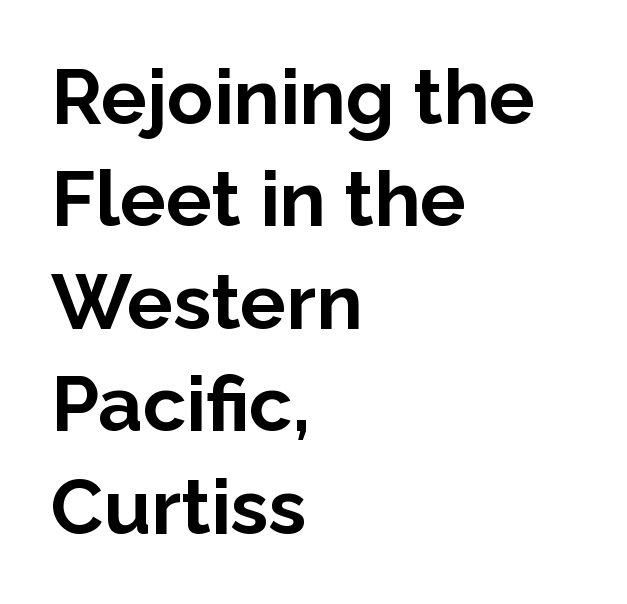
The image shows 77 px bold sans-serif type, upright; set left-aligned, normal line spacing (1.33x), normal letter spacing, not underlined; low stroke contrast and a medium x-height.
